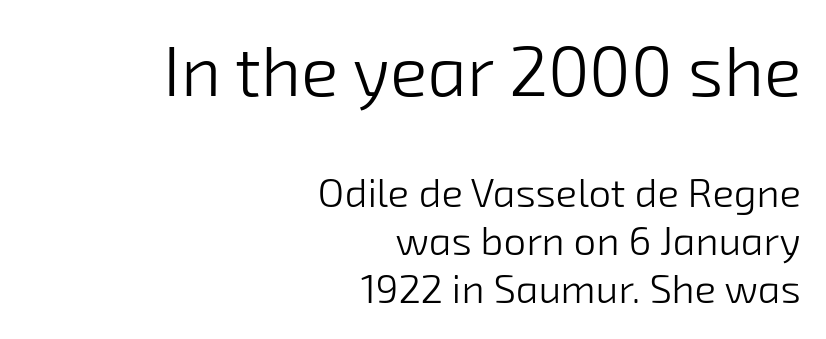
The image shows 70 px light sans-serif type; set right-aligned, line spacing 1.21x, normal letter spacing, not underlined; the first (top) block is 1.75x larger; low stroke contrast and a medium x-height.
